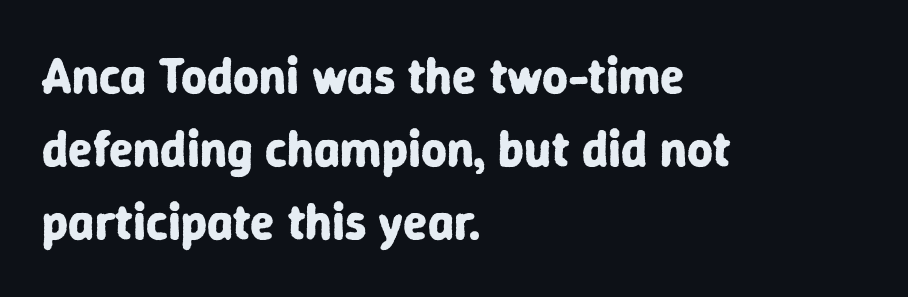
{"serif": "no", "italic": "no", "bold": "yes", "weight": "bold", "width": "normal", "stroke_contrast": "low", "x_height": "medium", "monospaced": "no", "underline": "no", "align": "left", "line_spacing": "normal", "line_spacing_ratio": 1.46, "letter_spacing": "normal", "letter_spacing_em": 0.0, "glyph_px": 50}
